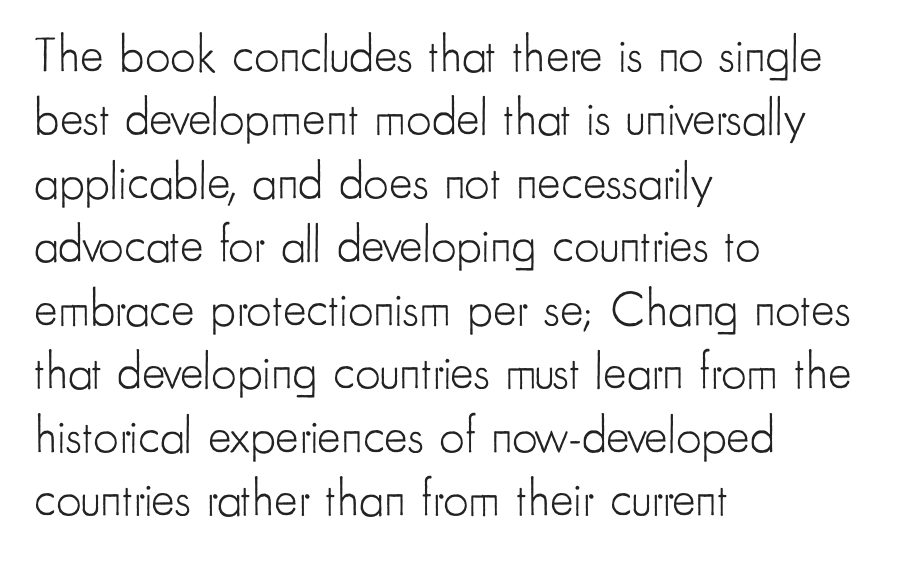
Q: Is the text bold? A: No.
Q: Is the text italic (slanted)? A: No, it is upright.
Q: Is the typeface a serif or a sans-serif typeface? A: Sans-serif.
Q: Is the text underlined? A: No.
Q: How is the paragraph aligned? A: Left-aligned.
Q: Is the spacing between letters normal or unusually wide? A: Normal.
Q: Is the spacing between lines tight, normal or loose? A: Normal.
Q: Width (condensed, normal, or wide)? A: Condensed.
Q: Stroke contrast? A: Low.
Q: x-height? A: Small.
Q: Monospaced? A: No.
